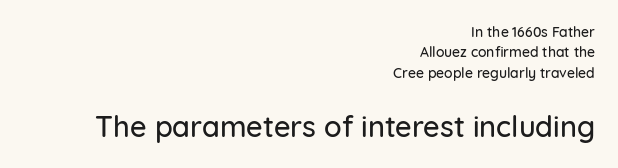
Q: Is the text italic (slanted)? A: No, it is upright.
Q: Is the typeface a serif or a sans-serif typeface? A: Sans-serif.
Q: Is the text underlined? A: No.
Q: How is the paragraph aligned? A: Right-aligned.
Q: Is the spacing between letters normal or unusually wide? A: Normal.
Q: Is the spacing between lines tight, normal or loose? A: Normal.
Q: Which block of text is set in a larger size, the first (top) or the second (bottom)? A: The second (bottom) one.
Q: Width (condensed, normal, or wide)? A: Normal.
Q: Stroke contrast? A: Low.
Q: x-height? A: Medium.
Q: Monospaced? A: No.
